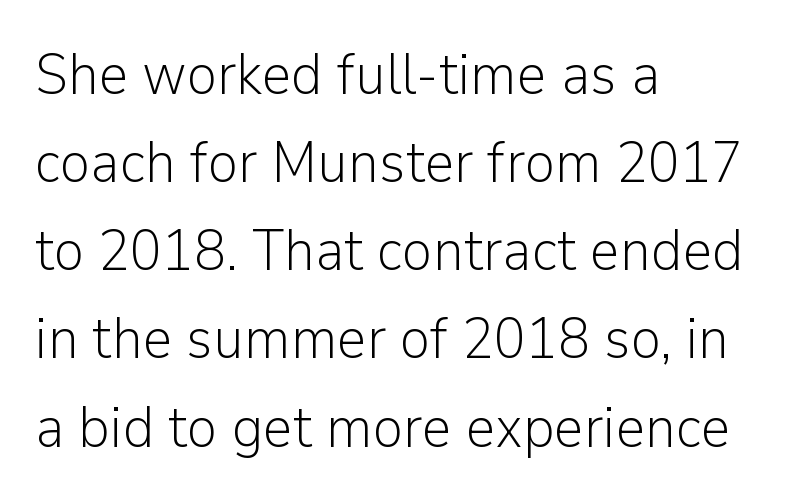
The image shows 58 px light sans-serif type, upright; set left-aligned, normal line spacing (1.52x), normal letter spacing, not underlined; low stroke contrast and a medium x-height.
